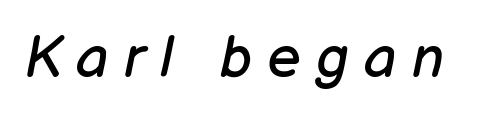
The image shows 58 px regular-weight type, italic (leaning right); set unusually wide letter spacing (+0.26 em), not underlined; low stroke contrast and a medium x-height.
